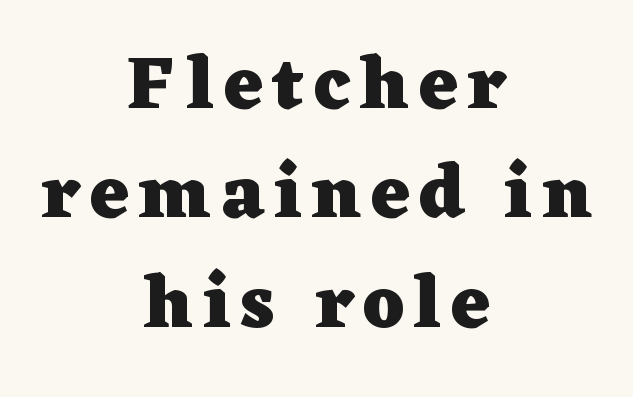
{"serif": "yes", "italic": "no", "bold": "yes", "weight": "heavy", "width": "wide", "stroke_contrast": "low", "x_height": "medium", "monospaced": "no", "underline": "no", "align": "center", "line_spacing": "normal", "line_spacing_ratio": 1.46, "glyph_px": 75}
